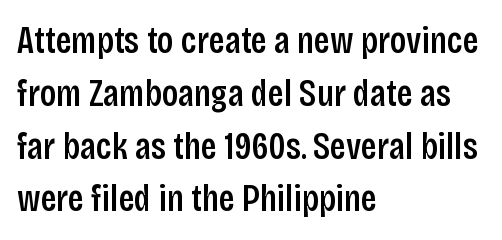
{"serif": "no", "italic": "no", "bold": "semi", "weight": "semibold", "width": "condensed", "stroke_contrast": "low", "x_height": "large", "monospaced": "no", "underline": "no", "align": "left", "line_spacing": "normal", "line_spacing_ratio": 1.39, "letter_spacing": "normal", "letter_spacing_em": 0.0, "glyph_px": 38}
